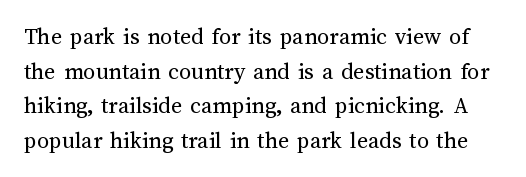
The image shows 24 px text type, upright; set normal line spacing (1.44x), normal letter spacing, not underlined.
